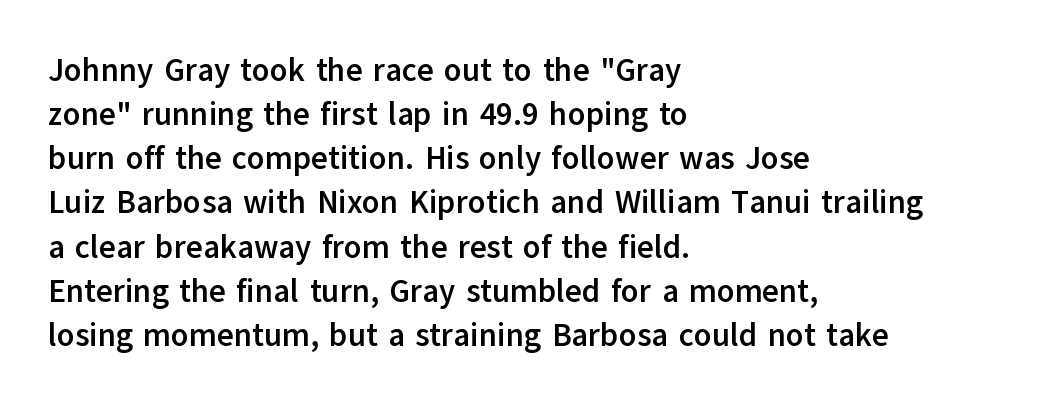
Q: Is the text bold? A: Yes.
Q: Is the text italic (slanted)? A: No, it is upright.
Q: Is the typeface a serif or a sans-serif typeface? A: Sans-serif.
Q: Is the text underlined? A: No.
Q: How is the paragraph aligned? A: Left-aligned.
Q: Is the spacing between letters normal or unusually wide? A: Normal.
Q: Is the spacing between lines tight, normal or loose? A: Normal.
Q: Width (condensed, normal, or wide)? A: Normal.
Q: Stroke contrast? A: Low.
Q: x-height? A: Medium.
Q: Monospaced? A: No.
